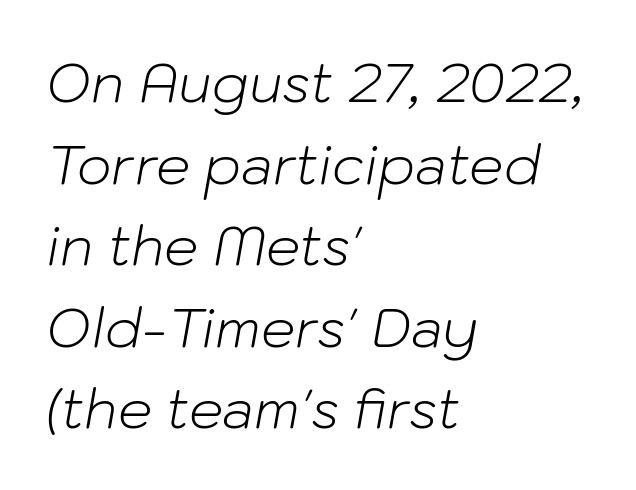
The image shows 54 px light type, italic (leaning right); set left-aligned, normal line spacing (1.51x), normal letter spacing, not underlined; low stroke contrast and a medium x-height.
